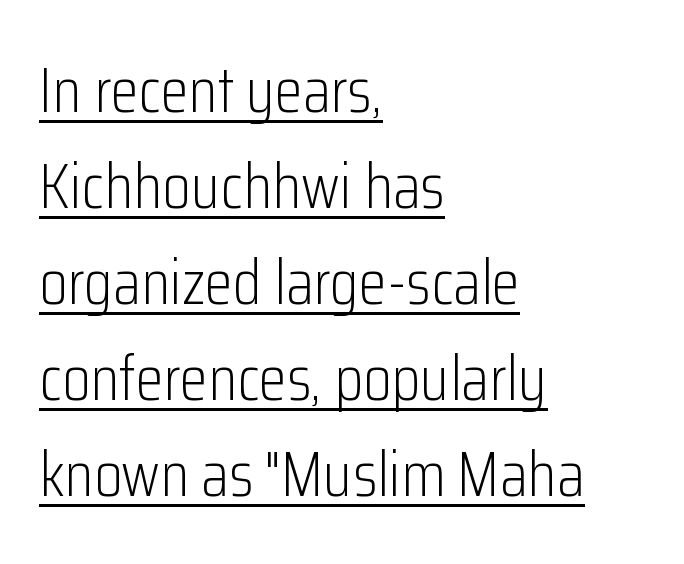
Q: Is the text bold? A: No.
Q: Is the text italic (slanted)? A: No, it is upright.
Q: Is the typeface a serif or a sans-serif typeface? A: Sans-serif.
Q: Is the text underlined? A: Yes.
Q: How is the paragraph aligned? A: Left-aligned.
Q: Is the spacing between letters normal or unusually wide? A: Normal.
Q: Is the spacing between lines tight, normal or loose? A: Normal.
Q: Width (condensed, normal, or wide)? A: Condensed.
Q: Stroke contrast? A: Low.
Q: x-height? A: Medium.
Q: Monospaced? A: No.
